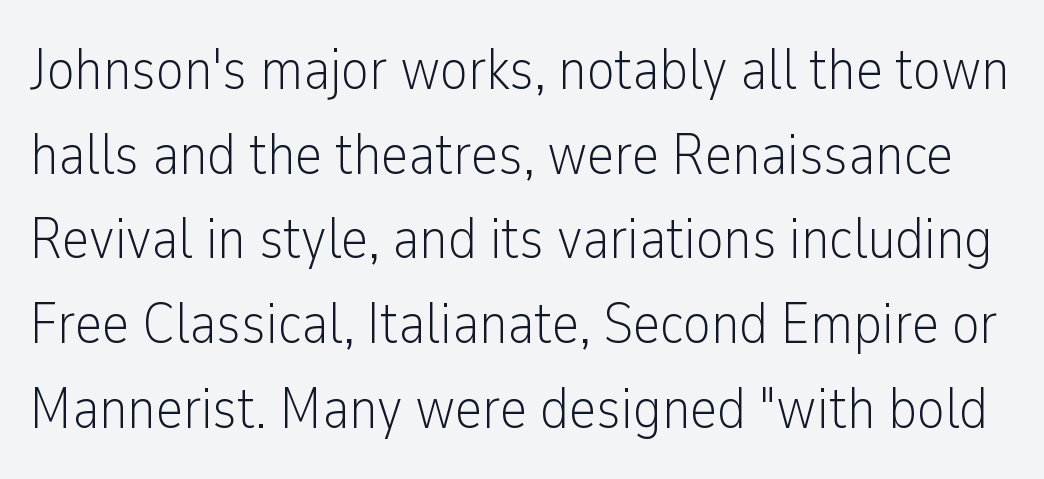
Caption: face not bold, strokes unweighted. Each word holds together tightly as a unit, with standard inter-letter gaps. The space directly below the letters is spotless. Looks like regular typesetting: each glyph gets only the width it needs. Successive baselines arrive at the customary interval. Vertical strokes here are truly vertical.
